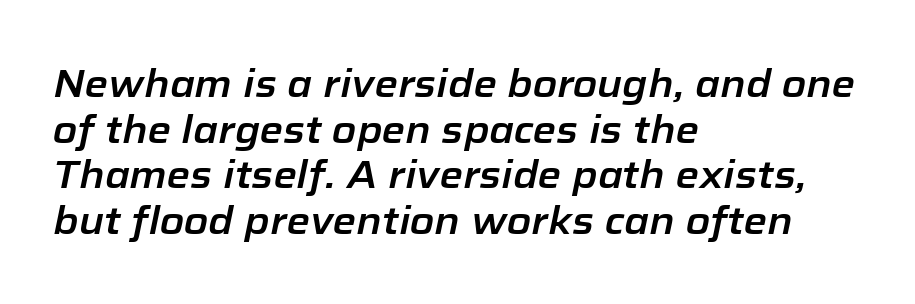
Q: Is the text italic (slanted)? A: Yes, it leans right by about 12 degrees.
Q: Is the text underlined? A: No.
Q: How is the paragraph aligned? A: Left-aligned.
Q: Is the spacing between letters normal or unusually wide? A: Normal.
Q: Width (condensed, normal, or wide)? A: Normal.
Q: Stroke contrast? A: Low.
Q: x-height? A: Medium.
Q: Monospaced? A: No.
